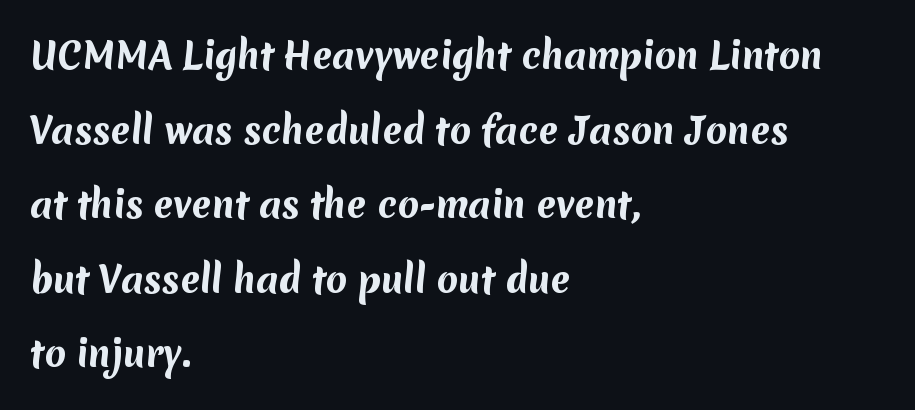
{"serif": "no", "bold": "yes", "weight": "bold", "width": "normal", "stroke_contrast": "medium", "x_height": "medium", "monospaced": "no", "underline": "no", "align": "left", "line_spacing": "loose", "line_spacing_ratio": 2.13, "letter_spacing": "normal", "letter_spacing_em": 0.0, "glyph_px": 35}
